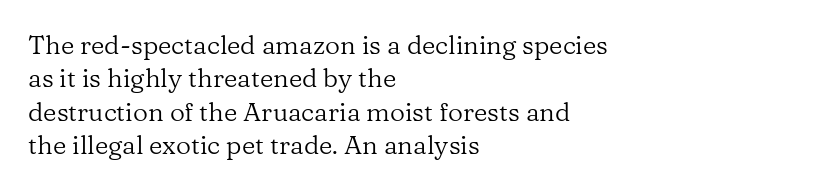
Q: Is the text bold? A: No.
Q: Is the text italic (slanted)? A: No, it is upright.
Q: Is the text underlined? A: No.
Q: How is the paragraph aligned? A: Left-aligned.
Q: Is the spacing between letters normal or unusually wide? A: Normal.
Q: Is the spacing between lines tight, normal or loose? A: Normal.
